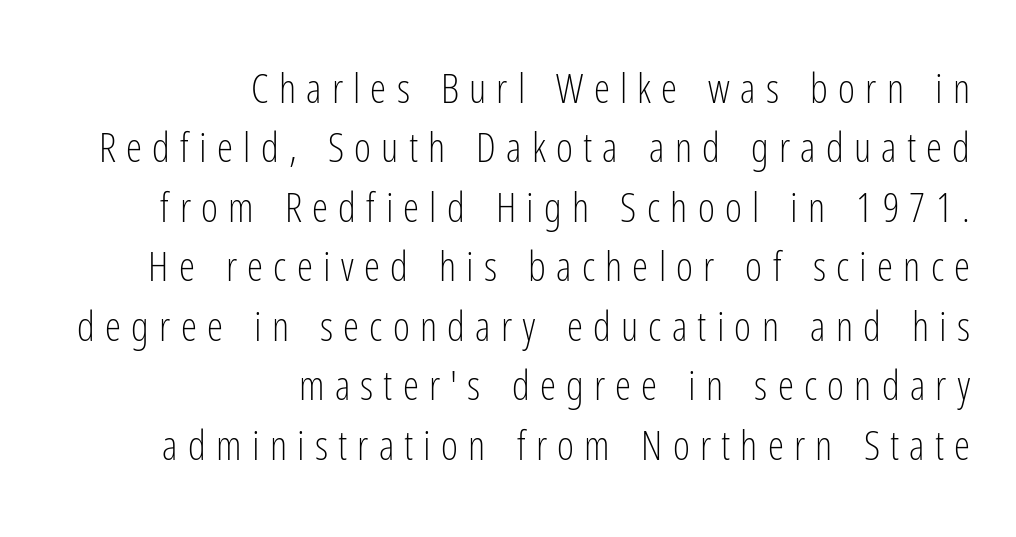
This sample keeps an unexceptional amount of space between lines. No feet cap the strokes, marking this as sans-serif type. Students, note that the glyphs here are deliberately spaced far apart. Looks like regular typesetting: each glyph gets only the width it needs. Stroke thickness stays within the range of a standard reading face or lighter. The font's upright variant was chosen for this text.
